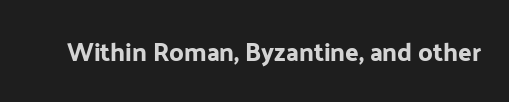
Q: Is the text italic (slanted)? A: No, it is upright.
Q: Is the text underlined? A: No.
Q: Is the spacing between letters normal or unusually wide? A: Normal.
